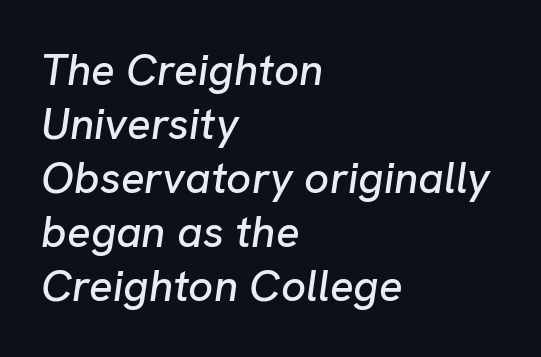
Rule under the text: the space is simply empty. The rendering keeps characters at their native spacing. Spacing verdict: proportional, widths tailored to each character. Left-aligned paragraph, ragged on the right. The text carries the slant typical of an italic or oblique font.
